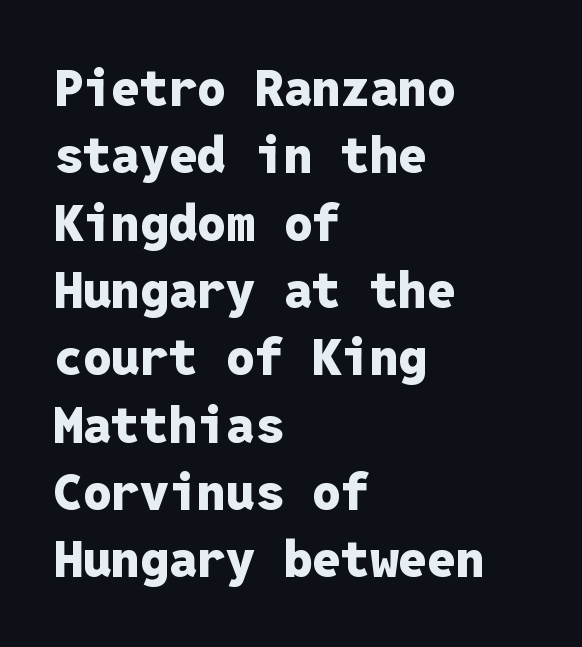
Standard letterfit; no display-style spreading of the glyphs. Chunky letters — that's bold for sure. Bare-footed words on every line. Characters remain perfectly vertical along every line. Each letter, wide or thin by design, is forced into the same width here. A typesetter would call this leading conventional body-copy spacing.
